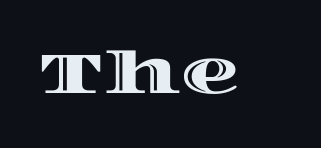
Q: Is the text italic (slanted)? A: No, it is upright.
Q: Is the text underlined? A: No.
Q: Is the spacing between letters normal or unusually wide? A: Normal.
Q: Width (condensed, normal, or wide)? A: Wide.
Q: x-height? A: Large.
Q: Monospaced? A: No.
